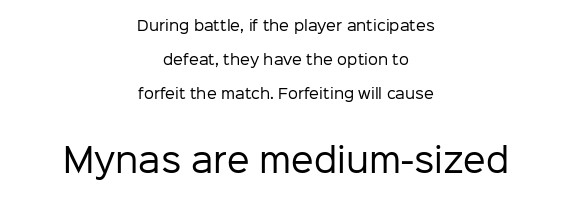
The image shows 32 px regular-weight sans-serif type, upright; set centered, loose line spacing (2.44x), normal letter spacing, not underlined; the second (bottom) block is 2.29x larger; low stroke contrast and a medium x-height.
